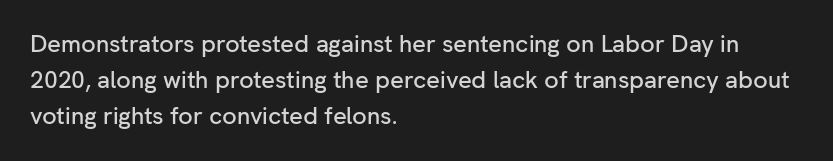
You can tell it's not italic because the verticals are truly vertical. Whoever set this chose a conventional vertical rhythm. The line texture is even and compact thanks to regular tracking. Each row of text sits above clean, open space.
